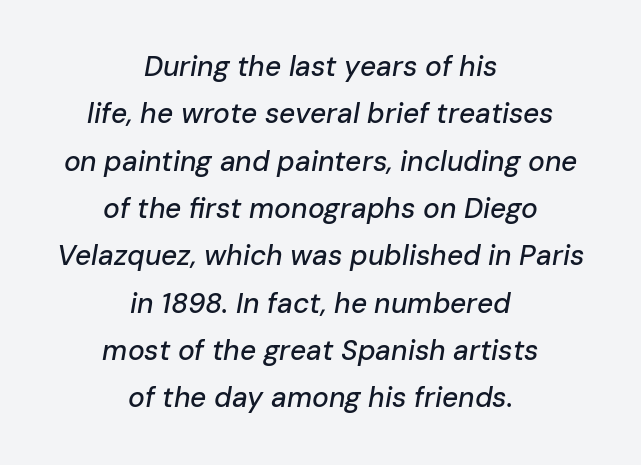
Q: Is the text italic (slanted)? A: Yes, it leans right by about 10 degrees.
Q: Is the text underlined? A: No.
Q: How is the paragraph aligned? A: Centered.
Q: Is the spacing between letters normal or unusually wide? A: Normal.
Q: Is the spacing between lines tight, normal or loose? A: Normal.
Q: Width (condensed, normal, or wide)? A: Normal.
Q: Stroke contrast? A: Low.
Q: x-height? A: Medium.
Q: Monospaced? A: No.
